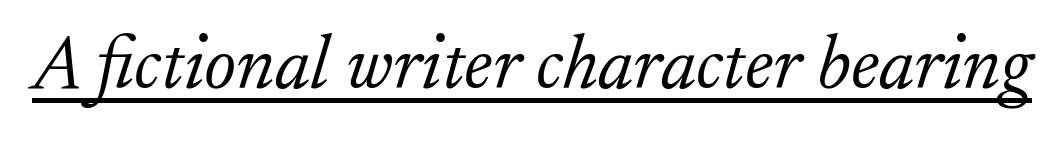
The image shows 76 px light serif type, italic (leaning right); set normal letter spacing, underlined; low stroke contrast and a small x-height.
